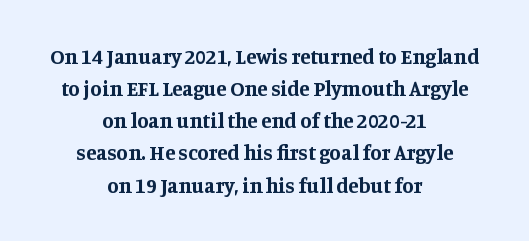
Every stem runs plumb, perpendicular to the baseline. Regular leading. Words float on clear page, feet unadorned. Which margin do the lines hug? Neither — every line sits in the middle. Between one letter and the next there's only the usual sliver of space.
